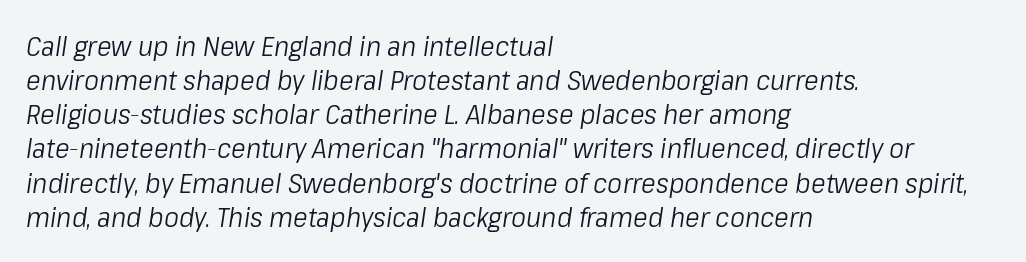
Q: Is the text bold? A: No.
Q: Is the text italic (slanted)? A: Yes, it leans right by about 8 degrees.
Q: Is the text underlined? A: No.
Q: How is the paragraph aligned? A: Left-aligned.
Q: Is the spacing between letters normal or unusually wide? A: Normal.
Q: Width (condensed, normal, or wide)? A: Condensed.
Q: Stroke contrast? A: Low.
Q: x-height? A: Medium.
Q: Monospaced? A: No.
